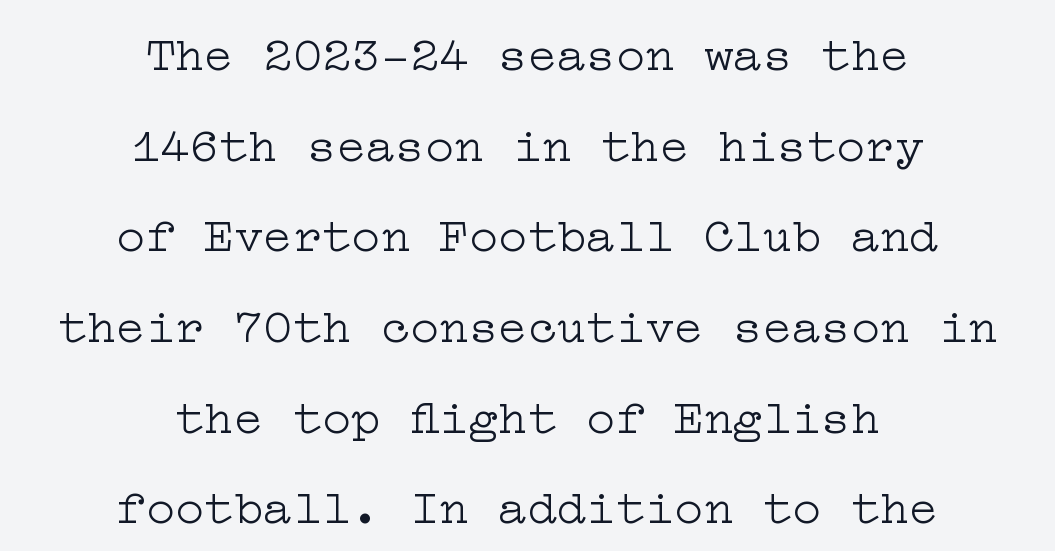
The image shows 49 px light, wide serif type, upright; set centered, line spacing 1.85x, normal letter spacing, not underlined; low stroke contrast and a medium x-height.
